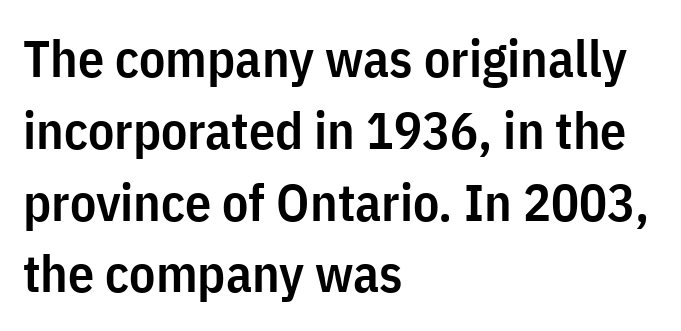
The image shows 52 px semibold, condensed sans-serif type, upright; set left-aligned, normal line spacing (1.38x), normal letter spacing, not underlined; low stroke contrast and a medium x-height.
